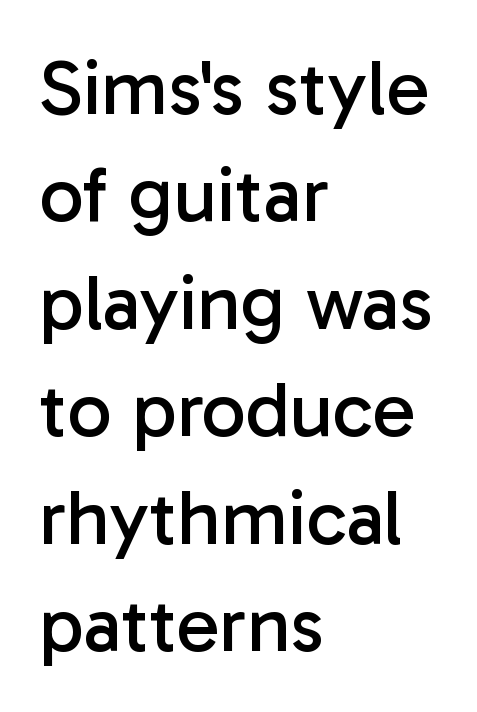
Evenly set lines give the paragraph a standard silhouette. Summary of weight: not heavy and not bold. Compared with typical body copy, the letter spacing here is the same. Nope, not italic — everything's standing straight. Glance below the letters and you will spot only blank space.
